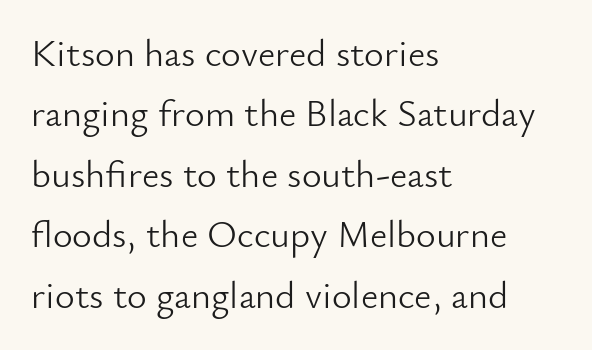
Q: Is the text bold? A: No.
Q: Is the text italic (slanted)? A: No, it is upright.
Q: Is the typeface a serif or a sans-serif typeface? A: Sans-serif.
Q: Is the text underlined? A: No.
Q: How is the paragraph aligned? A: Left-aligned.
Q: Is the spacing between letters normal or unusually wide? A: Normal.
Q: Is the spacing between lines tight, normal or loose? A: Normal.
Q: Width (condensed, normal, or wide)? A: Normal.
Q: Stroke contrast? A: Low.
Q: x-height? A: Small.
Q: Monospaced? A: No.
